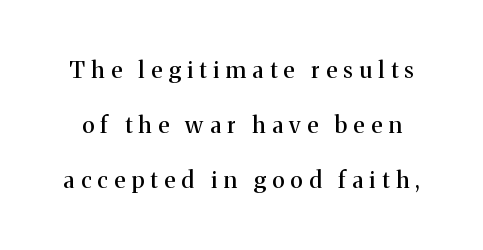
The image shows 23 px text type, upright; set loose line spacing (2.39x), unusually wide letter spacing (+0.28 em), not underlined.
